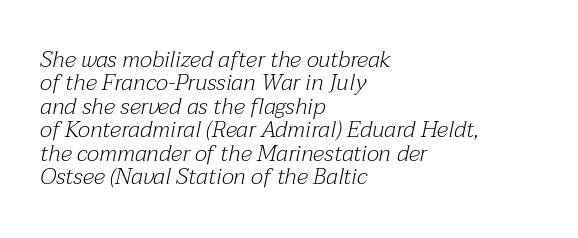
{"italic": "yes", "lean": "right", "slant_degrees": 12, "bold": "no", "underline": "no", "align": "left", "line_spacing": "tight", "line_spacing_ratio": 1.02, "letter_spacing": "normal", "letter_spacing_em": 0.0, "glyph_px": 23}
